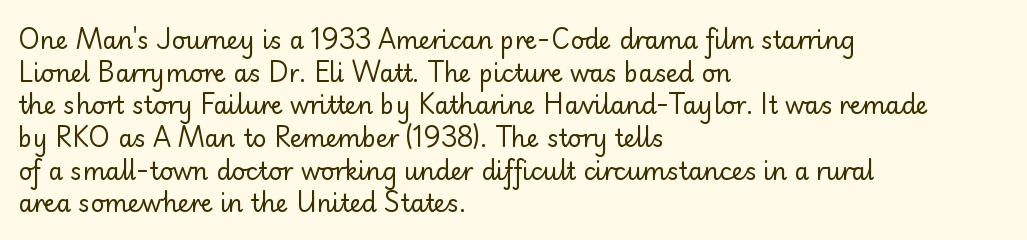
The image shows 24 px text type, upright; set left-aligned, normal line spacing (1.36x), normal letter spacing, not underlined.
